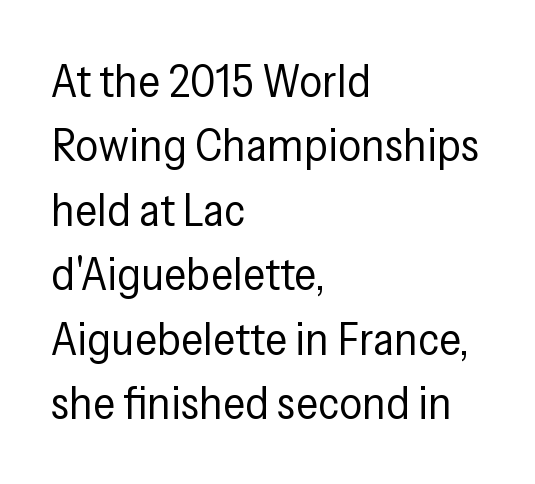
The image shows 46 px regular-weight, condensed sans-serif type, upright; set left-aligned, normal line spacing (1.4x), normal letter spacing, not underlined; low stroke contrast and a medium x-height.
